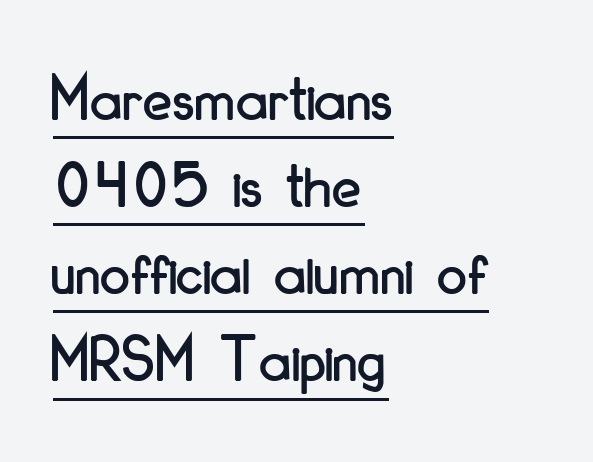
{"serif": "no", "italic": "no", "width": "condensed", "stroke_contrast": "low", "x_height": "small", "monospaced": "no", "underline": "yes", "align": "left", "line_spacing": "normal", "line_spacing_ratio": 1.3, "letter_spacing": "normal", "letter_spacing_em": 0.0, "glyph_px": 67}
